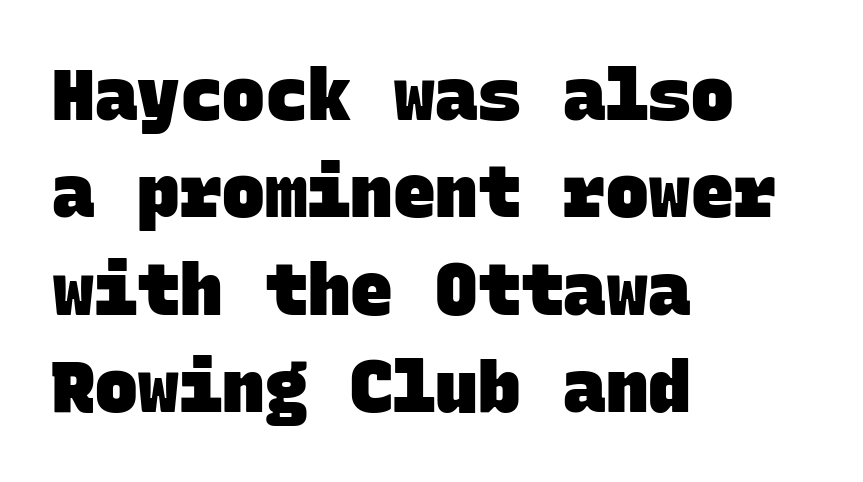
{"serif": "no", "bold": "yes", "weight": "heavy", "width": "normal", "stroke_contrast": "low", "x_height": "large", "monospaced": "yes", "underline": "no", "align": "left", "line_spacing": "normal", "line_spacing_ratio": 1.37, "letter_spacing": "normal", "letter_spacing_em": 0.0, "glyph_px": 71}
